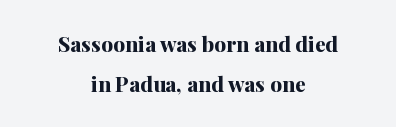
The image shows 21 px bold type, upright; set centered, line spacing 1.89x, normal letter spacing, not underlined.
